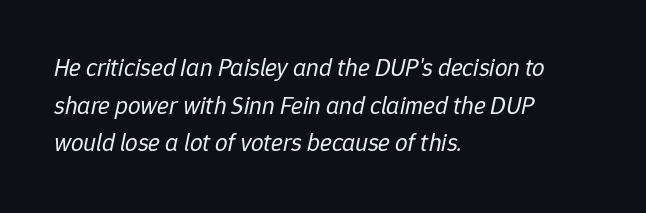
The image shows 25 px text type, italic (leaning right); set left-aligned, normal line spacing (1.51x), normal letter spacing, not underlined.
